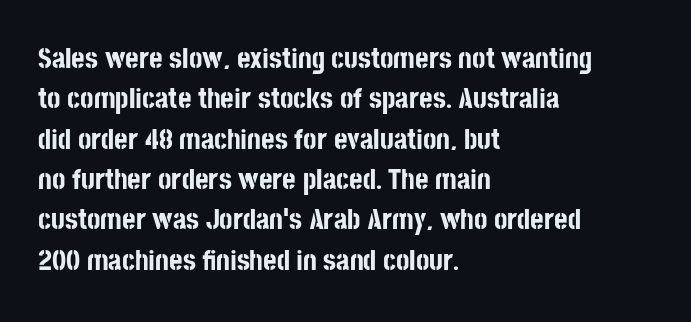
Here the designer chose a conventional face with non-uniform glyph widths. Emphasis by weight is at full strength: bold. Typeset ragged right — the left edge is the straight one. These lines sit exactly where default settings would place them.
